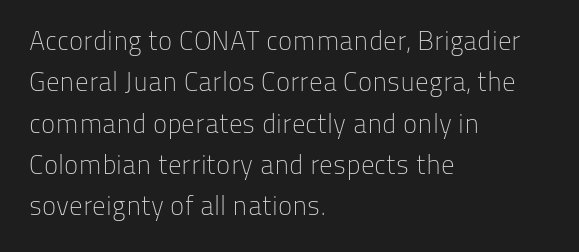
In terms of leading, this rendering sits right in the middle. The lettering stays uniformly vertical, giving the passage a roman look. Decoration check: the copy has no underline. The passage shown is not bold in any degree. How are the letters spaced? Ordinarily, with no added tracking.
